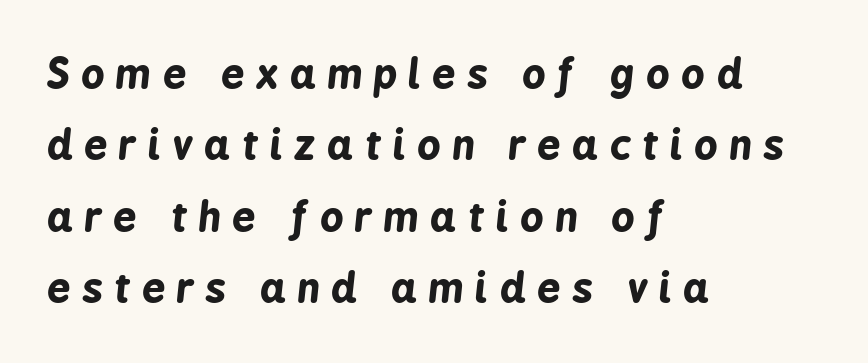
{"italic": "yes", "lean": "right", "slant_degrees": 6, "bold": "yes", "weight": "bold", "width": "condensed", "stroke_contrast": "low", "x_height": "medium", "monospaced": "no", "underline": "no", "align": "left", "line_spacing_ratio": 1.74, "letter_spacing": "wide", "letter_spacing_em": 0.28, "glyph_px": 41}
